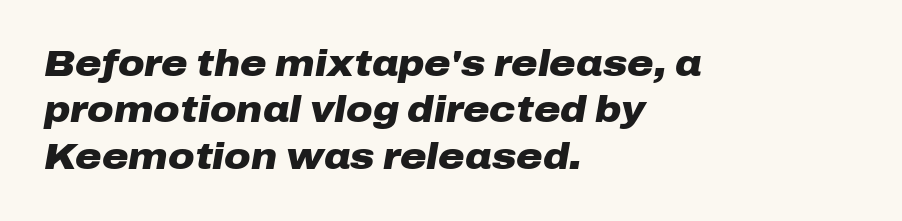
Students, observe: this is what conventionally led text looks like. Only glyphs here, with clear space below each row. Character widths vary here, with narrow letters taking less room than wide ones. The tracking reads as untouched default to a designer's eye. Caption: bold face, heavy strokes. Compared with ordinary roman type, these characters are visibly tilted.
